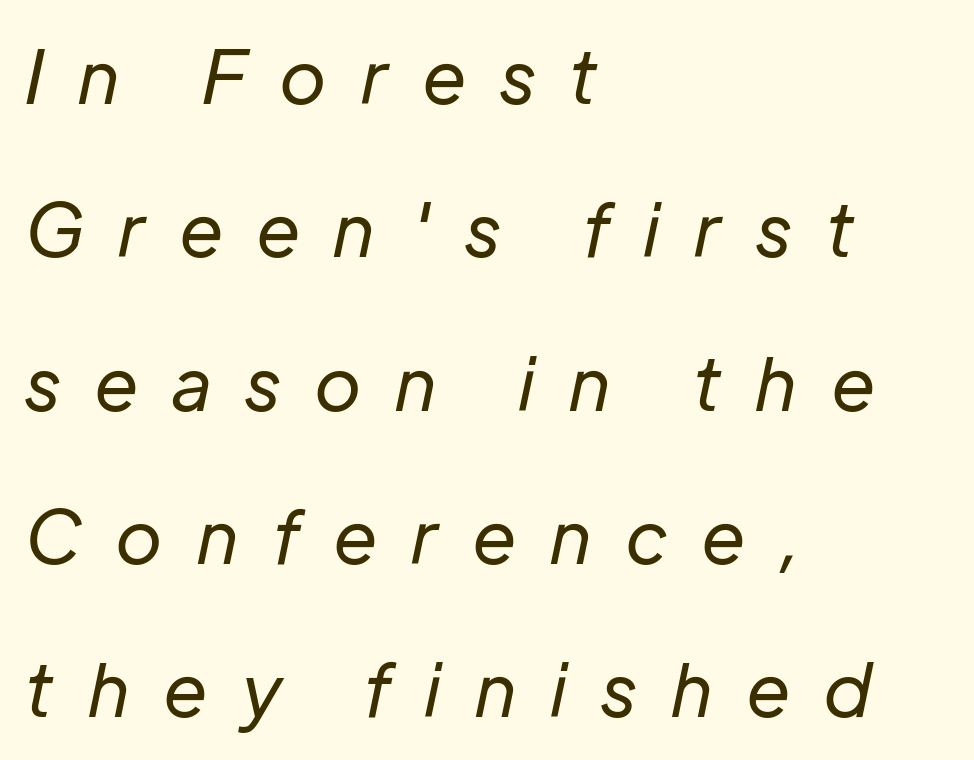
This rendering features lettering with no underline. Short note: letters widely spaced. Think of a printed novel: that variable character pitch is what you see here. The lines are spread far apart with generous leading.
